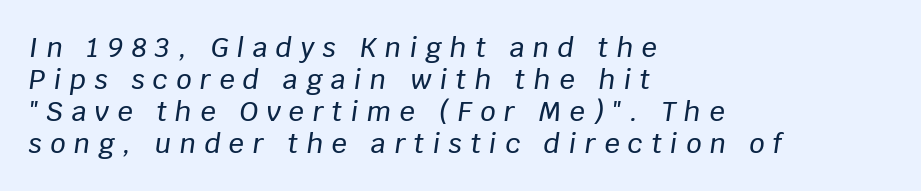
Anything drawn beneath the words? Only blank space. The line texture is sparse and dotted thanks to wide tracking. Teacher's note: observe the even left margin — that is flush-left alignment. The rendering applies a slant to the glyphs.
